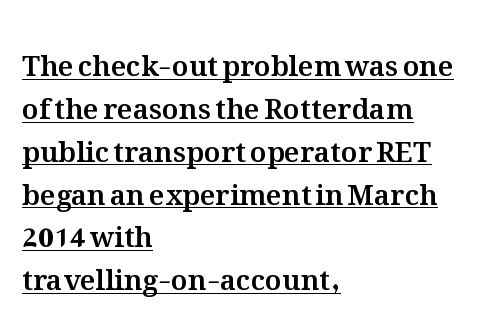
Glyph-to-glyph distance matches everyday printed text. Do the letters lean? They stand straight. The rendering uses a moderate line-height, typical for paragraphs. The passage shown is underscored from start to finish. These lines stack with their left ends in a neat column. Each letter keeps its own natural width here, so spacing adapts to shape.
